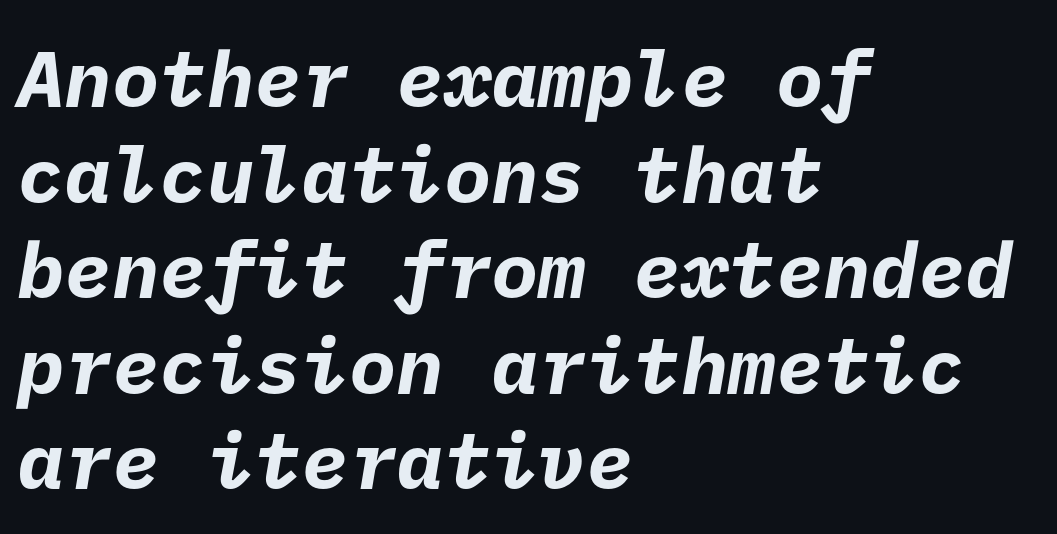
Q: Is the text bold? A: Yes.
Q: Is the typeface a serif or a sans-serif typeface? A: Sans-serif.
Q: Is the text underlined? A: No.
Q: How is the paragraph aligned? A: Left-aligned.
Q: Is the spacing between letters normal or unusually wide? A: Normal.
Q: Width (condensed, normal, or wide)? A: Normal.
Q: Stroke contrast? A: Low.
Q: x-height? A: Medium.
